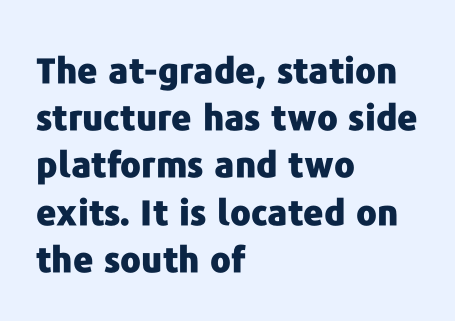
The image shows 35 px heavy sans-serif type, upright; set left-aligned, normal line spacing (1.35x), normal letter spacing, not underlined; low stroke contrast and a medium x-height.
